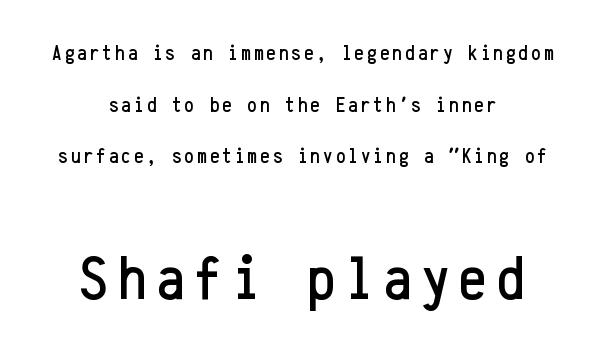
The glyphs are unaccompanied by any horizontal stroke below them. The specimen reads as upright at a glance. Typeset on center — no edge is straight. Unlike a traditional serif, this face leaves its strokes unadorned.
